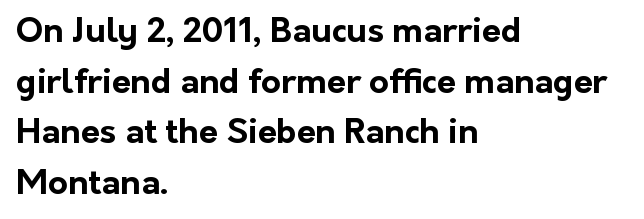
Q: Is the text bold? A: Yes.
Q: Is the text italic (slanted)? A: No, it is upright.
Q: Is the typeface a serif or a sans-serif typeface? A: Sans-serif.
Q: Is the text underlined? A: No.
Q: How is the paragraph aligned? A: Left-aligned.
Q: Is the spacing between letters normal or unusually wide? A: Normal.
Q: Is the spacing between lines tight, normal or loose? A: Normal.
Q: Width (condensed, normal, or wide)? A: Normal.
Q: Stroke contrast? A: Low.
Q: x-height? A: Medium.
Q: Monospaced? A: No.
